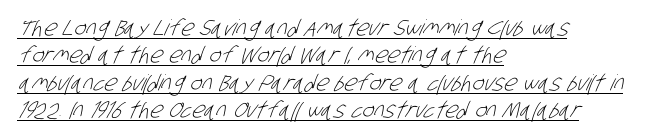
The image shows 22 px text type; set left-aligned, normal line spacing (1.25x), normal letter spacing, underlined.
